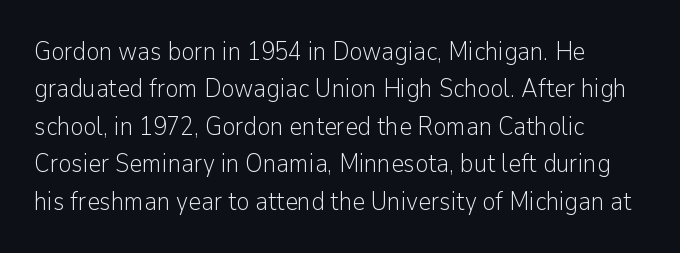
Q: Is the text bold? A: No.
Q: Is the text italic (slanted)? A: No, it is upright.
Q: Is the text underlined? A: No.
Q: How is the paragraph aligned? A: Left-aligned.
Q: Is the spacing between letters normal or unusually wide? A: Normal.
Q: Is the spacing between lines tight, normal or loose? A: Normal.
